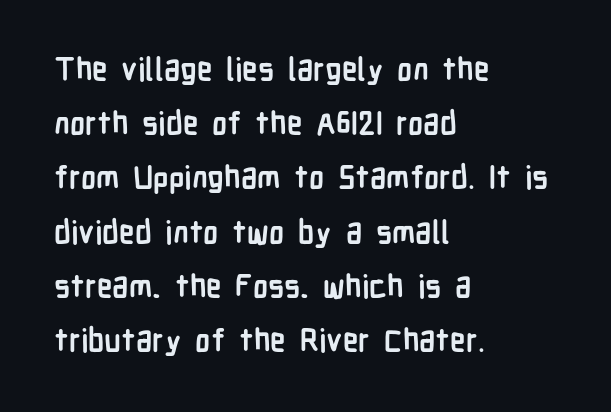
The image shows 31 px semibold, condensed sans-serif type, upright; set left-aligned, line spacing 1.75x, normal letter spacing, not underlined; low stroke contrast and a medium x-height.
